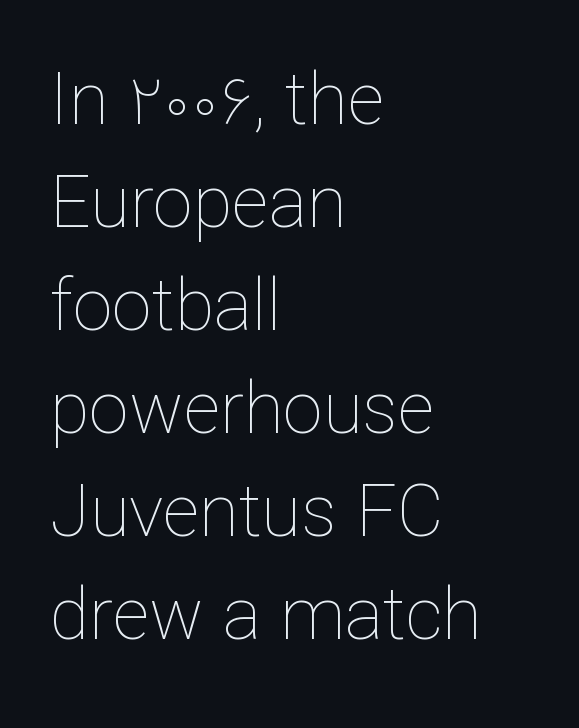
Check under the words: just untouched page. Here the designer chose a conventional face with non-uniform glyph widths. Italic? Not at all — the glyphs are vertical. Compared with typical body copy, the letter spacing here is the same. The rows are spaced the way most documents space them. These lines stack with their left ends in a neat column.
